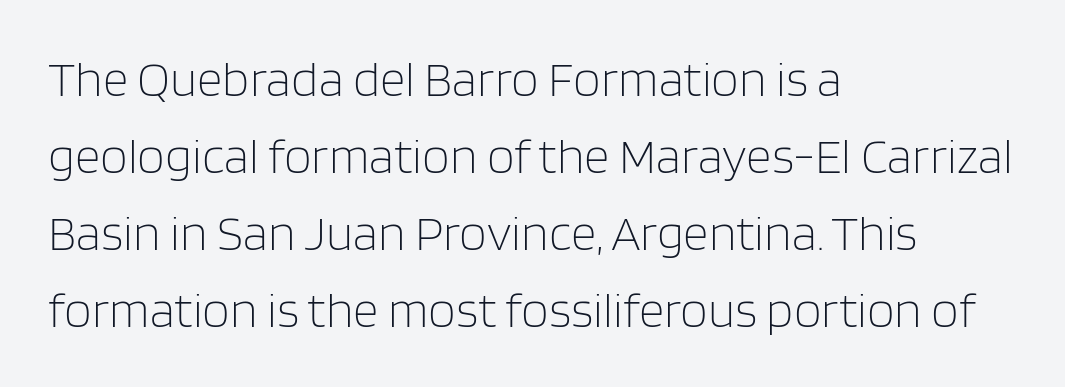
Q: Is the text bold? A: No.
Q: Is the text italic (slanted)? A: No, it is upright.
Q: Is the typeface a serif or a sans-serif typeface? A: Sans-serif.
Q: Is the text underlined? A: No.
Q: How is the paragraph aligned? A: Left-aligned.
Q: Is the spacing between letters normal or unusually wide? A: Normal.
Q: Is the spacing between lines tight, normal or loose? A: Normal.
Q: Width (condensed, normal, or wide)? A: Normal.
Q: Stroke contrast? A: Low.
Q: x-height? A: Large.
Q: Monospaced? A: No.
